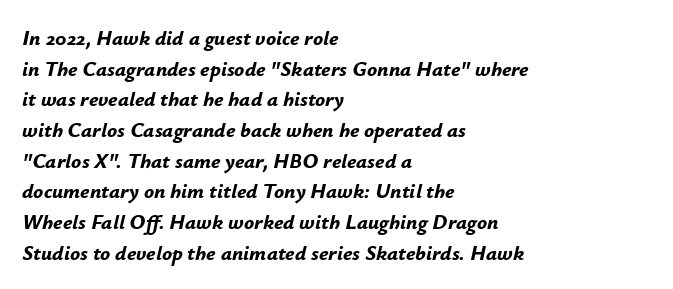
{"italic": "yes", "lean": "right", "slant_degrees": 12, "bold": "yes", "underline": "no", "align": "left", "line_spacing": "normal", "line_spacing_ratio": 1.46, "letter_spacing": "normal", "letter_spacing_em": 0.0, "glyph_px": 21}
